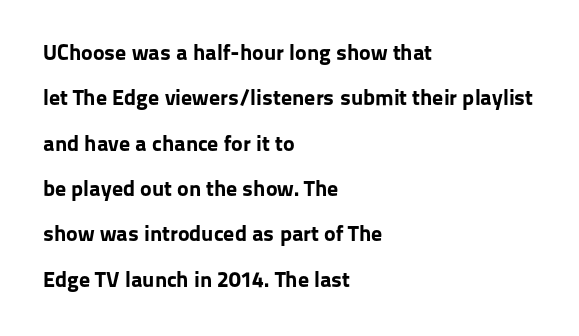
{"italic": "no", "bold": "yes", "underline": "no", "align": "left", "line_spacing": "loose", "line_spacing_ratio": 2.06, "letter_spacing": "normal", "letter_spacing_em": 0.0, "glyph_px": 22}
